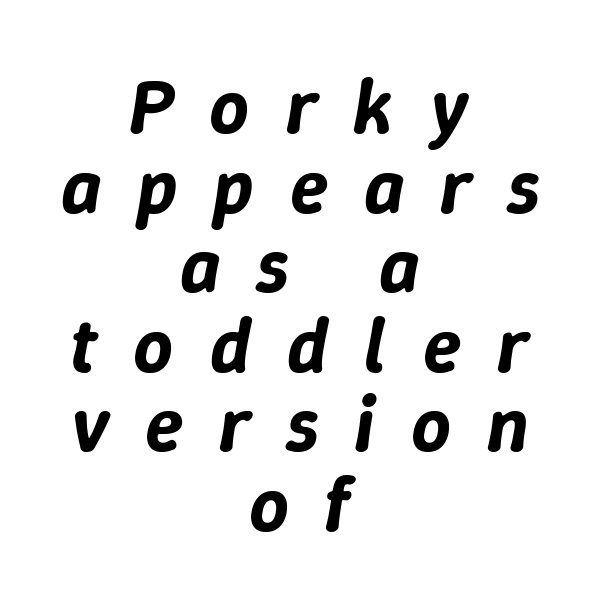
The image shows 78 px text type, italic (leaning right); set centered, tight line spacing (1.02x), unusually wide letter spacing (+0.46 em), not underlined; low stroke contrast and a medium x-height.
